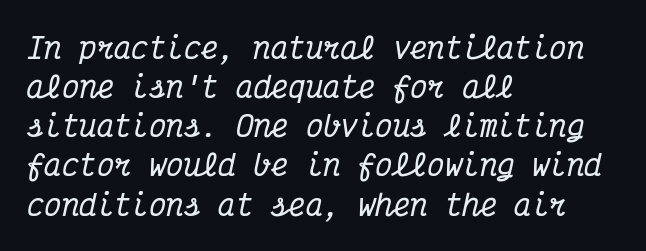
Tracking here is standard; glyphs follow each other at the usual distance. The passage shown stacks its lines at a standard gap. Designer's note — italics engaged. Lines of text with bare space underneath.
